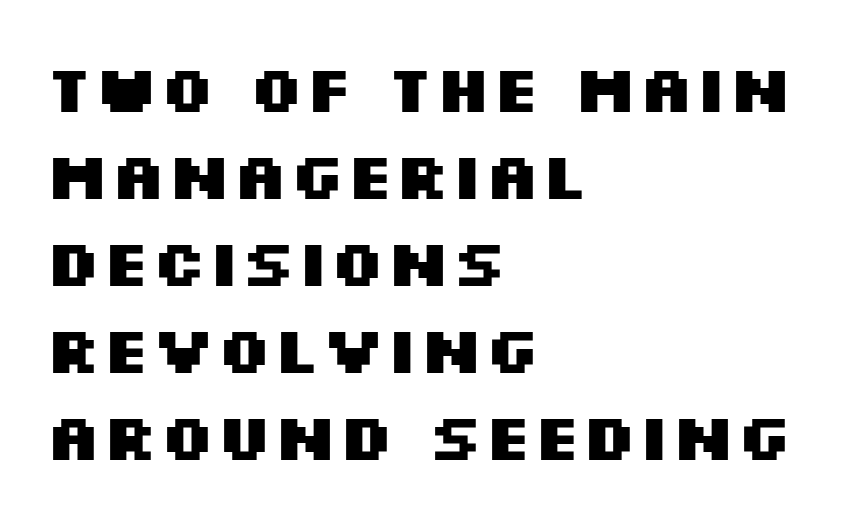
{"serif": "no", "italic": "no", "bold": "yes", "weight": "heavy", "width": "wide", "stroke_contrast": "medium", "x_height": "large", "monospaced": "no", "underline": "no", "align": "left", "line_spacing": "normal", "line_spacing_ratio": 1.34, "letter_spacing": "normal", "letter_spacing_em": 0.0, "glyph_px": 65}
